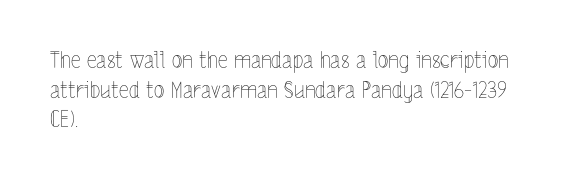
Unmarked baselines from the first word to the last. The designer left line spacing at the default. The rendering anchors every line to the left-hand side. The gaps between neighbouring characters are ordinary and unremarkable. The type sits square on the baseline with zero lean.
